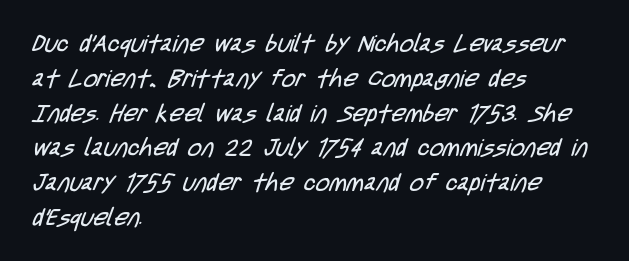
Q: Is the text bold? A: No.
Q: Is the text underlined? A: No.
Q: How is the paragraph aligned? A: Left-aligned.
Q: Is the spacing between letters normal or unusually wide? A: Normal.
Q: Is the spacing between lines tight, normal or loose? A: Normal.
